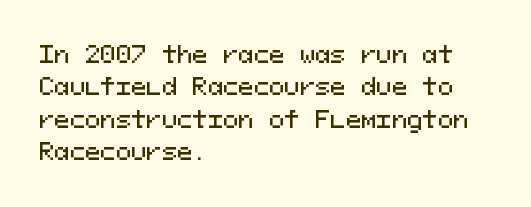
Q: Is the text italic (slanted)? A: No, it is upright.
Q: Is the text underlined? A: No.
Q: How is the paragraph aligned? A: Left-aligned.
Q: Is the spacing between letters normal or unusually wide? A: Normal.
Q: Is the spacing between lines tight, normal or loose? A: Normal.
